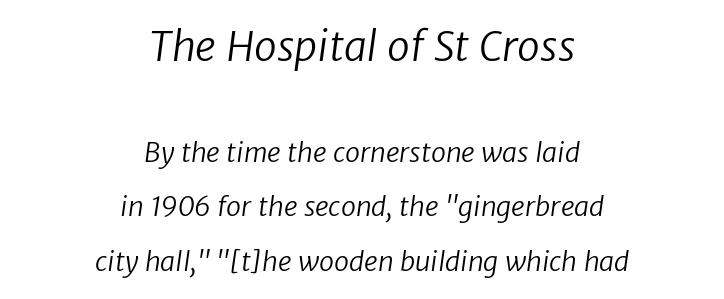
Q: Is the text bold? A: No.
Q: Is the typeface a serif or a sans-serif typeface? A: Sans-serif.
Q: Is the text underlined? A: No.
Q: How is the paragraph aligned? A: Centered.
Q: Is the spacing between letters normal or unusually wide? A: Normal.
Q: Is the spacing between lines tight, normal or loose? A: Loose.
Q: Which block of text is set in a larger size, the first (top) or the second (bottom)? A: The first (top) one.
Q: Width (condensed, normal, or wide)? A: Normal.
Q: Stroke contrast? A: Low.
Q: x-height? A: Medium.
Q: Monospaced? A: No.
